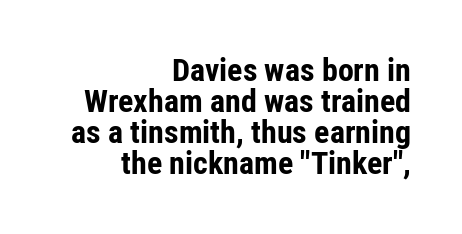
How would I describe the line gaps? Narrow and economical. Tall strokes in this sample are plumb rather than angled. Anything drawn beneath the words? Only blank space. The typesetter chose a ragged-left arrangement here.
